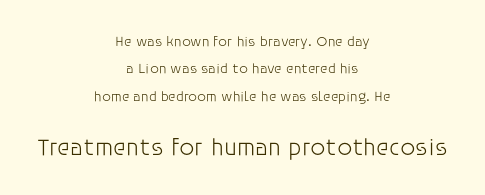
Characters follow at the spacing the type designer built in. Horizontal bands of white between lines are thick stripes. Every row of glyphs is offset so its center matches the block's center. Unlike italic type, these characters show no tilt at all. Unbolded letterforms with no extra heft.
